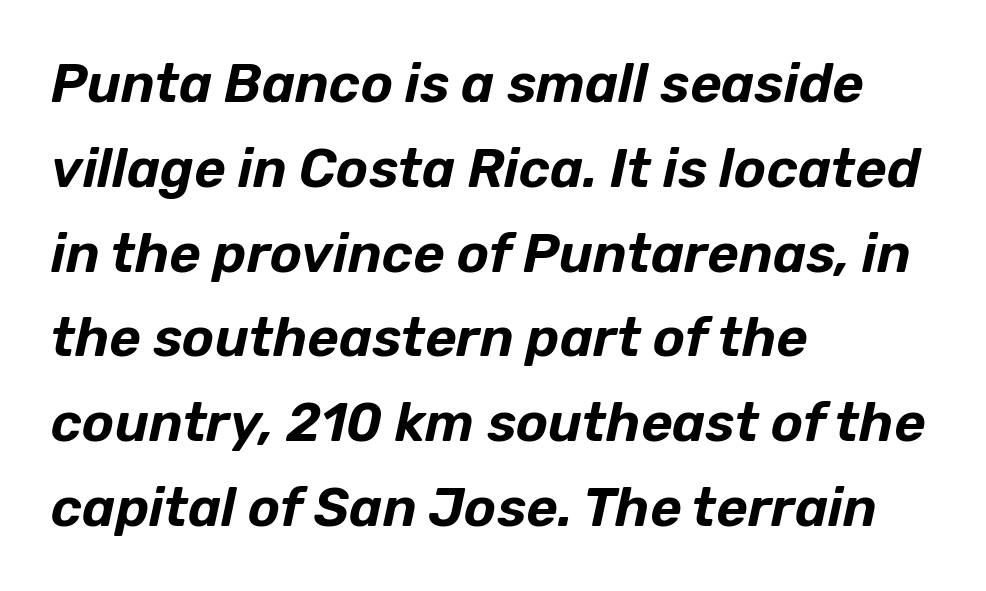
Teacher's note: observe the even left margin — that is flush-left alignment. The rendering uses a moderate line-height, typical for paragraphs. The gaps between neighbouring characters are ordinary and unremarkable. The zone under the glyphs is completely vacant. The passage shown leans; its letterforms are oblique.
